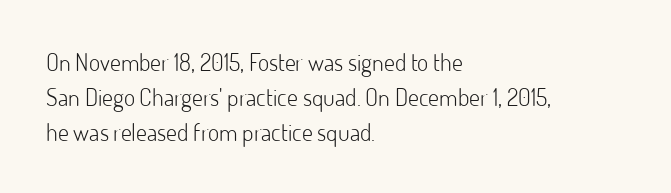
Summary of weight: not heavy and not bold. The passage shown stacks its lines at a standard gap. Upright lettering throughout. Tracking value appears to be zero — textbook default spacing.
